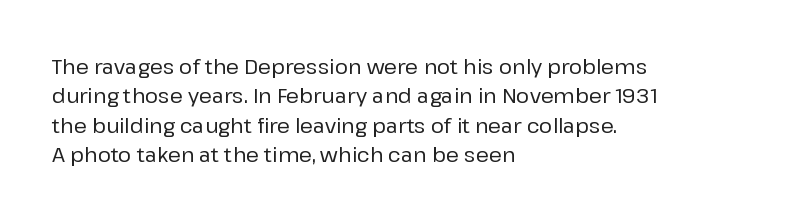
Q: Is the text italic (slanted)? A: No, it is upright.
Q: Is the text underlined? A: No.
Q: How is the paragraph aligned? A: Left-aligned.
Q: Is the spacing between letters normal or unusually wide? A: Normal.
Q: Is the spacing between lines tight, normal or loose? A: Normal.
